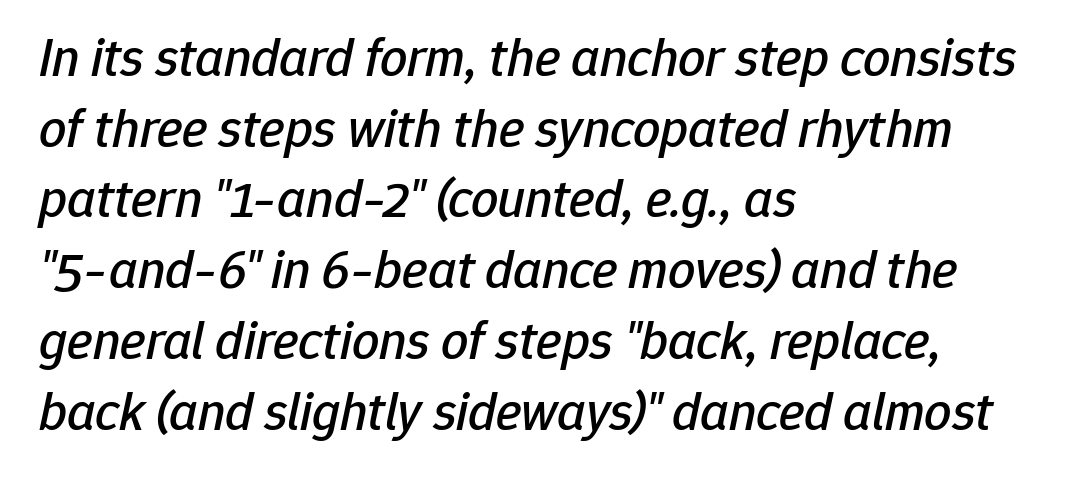
Q: Is the text italic (slanted)? A: Yes, it leans right by about 12 degrees.
Q: Is the text underlined? A: No.
Q: How is the paragraph aligned? A: Left-aligned.
Q: Is the spacing between letters normal or unusually wide? A: Normal.
Q: Is the spacing between lines tight, normal or loose? A: Normal.
Q: Width (condensed, normal, or wide)? A: Normal.
Q: Stroke contrast? A: Low.
Q: x-height? A: Medium.
Q: Monospaced? A: No.
